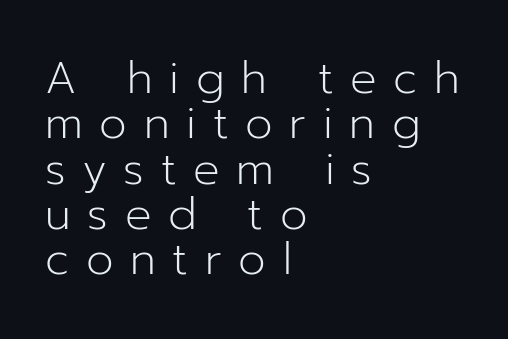
The image shows 44 px light sans-serif type, upright; set left-aligned, tight line spacing (1.03x), unusually wide letter spacing (+0.38 em), not underlined; low stroke contrast and a medium x-height.
